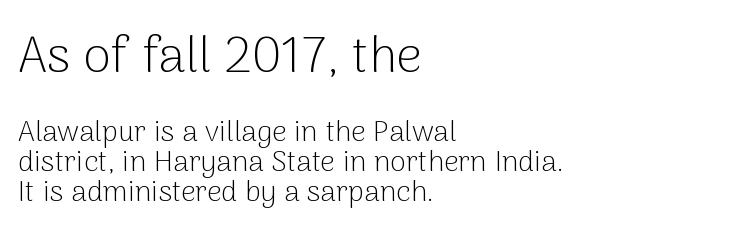
{"serif": "no", "italic": "no", "bold": "no", "weight": "light", "width": "normal", "stroke_contrast": "low", "x_height": "medium", "monospaced": "no", "underline": "no", "align": "left", "line_spacing": "tight", "line_spacing_ratio": 1.03, "letter_spacing": "normal", "letter_spacing_em": 0.0, "larger_block": "first", "size_ratio": 1.72, "glyph_px": 50}
